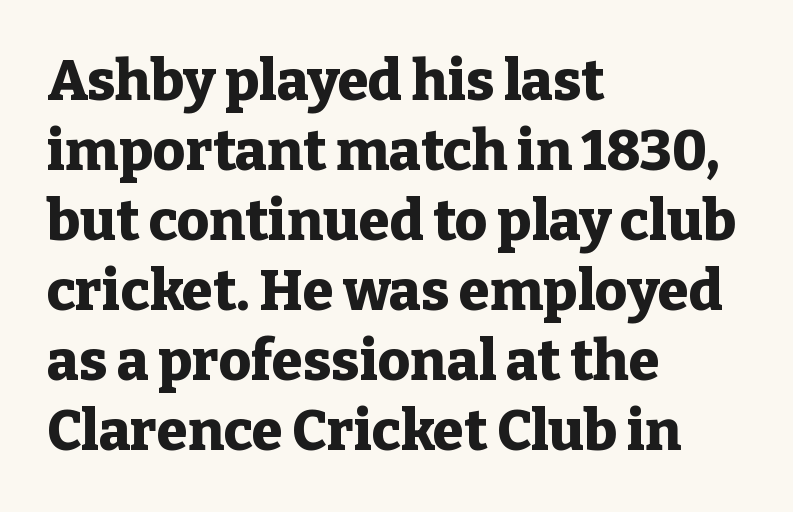
Check the space under the baseline: it is left empty. Caption: multi-line text, flush left, ragged right. These lines are rendered in a variable-pitch font. Leading: standard.
